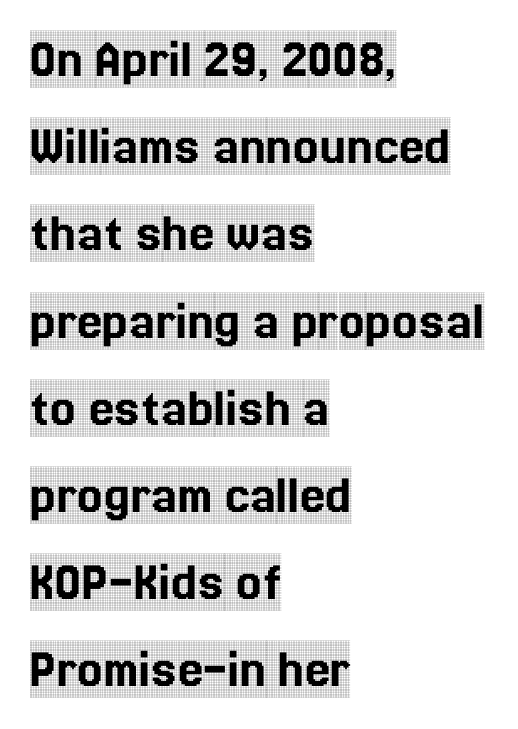
{"serif": "yes", "italic": "no", "width": "condensed", "x_height": "large", "monospaced": "no", "underline": "no", "align": "left", "line_spacing": "normal", "line_spacing_ratio": 1.53, "letter_spacing": "normal", "letter_spacing_em": 0.0, "glyph_px": 57}
